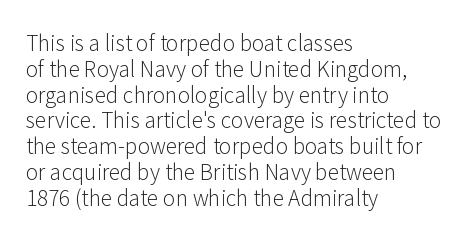
The image shows 21 px text type, upright; set left-aligned, line spacing 1.23x, normal letter spacing, not underlined.
